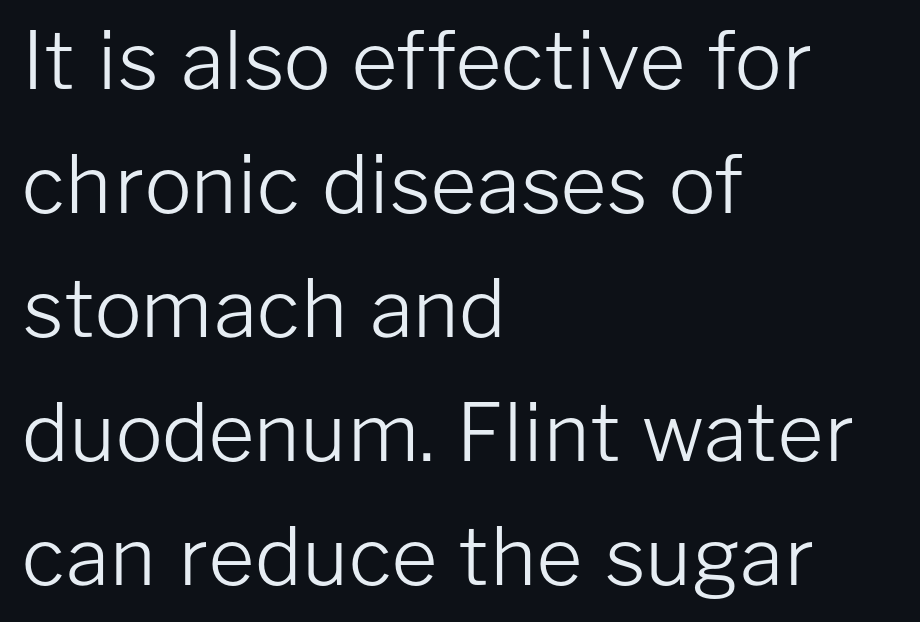
{"serif": "no", "italic": "no", "bold": "no", "weight": "light", "width": "normal", "stroke_contrast": "low", "x_height": "medium", "monospaced": "no", "underline": "no", "align": "left", "line_spacing": "normal", "line_spacing_ratio": 1.57, "letter_spacing": "normal", "letter_spacing_em": 0.0, "glyph_px": 79}
